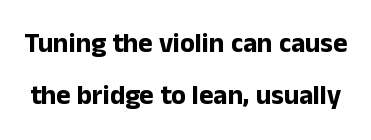
Spacing between characters is what you'd get straight out of the box. In terms of weight, the rendering is a true, heavy bold. Line spacing here is loose. Decoration check: the copy has no underline. If you drew a line through each stem, it would be perfectly vertical.
